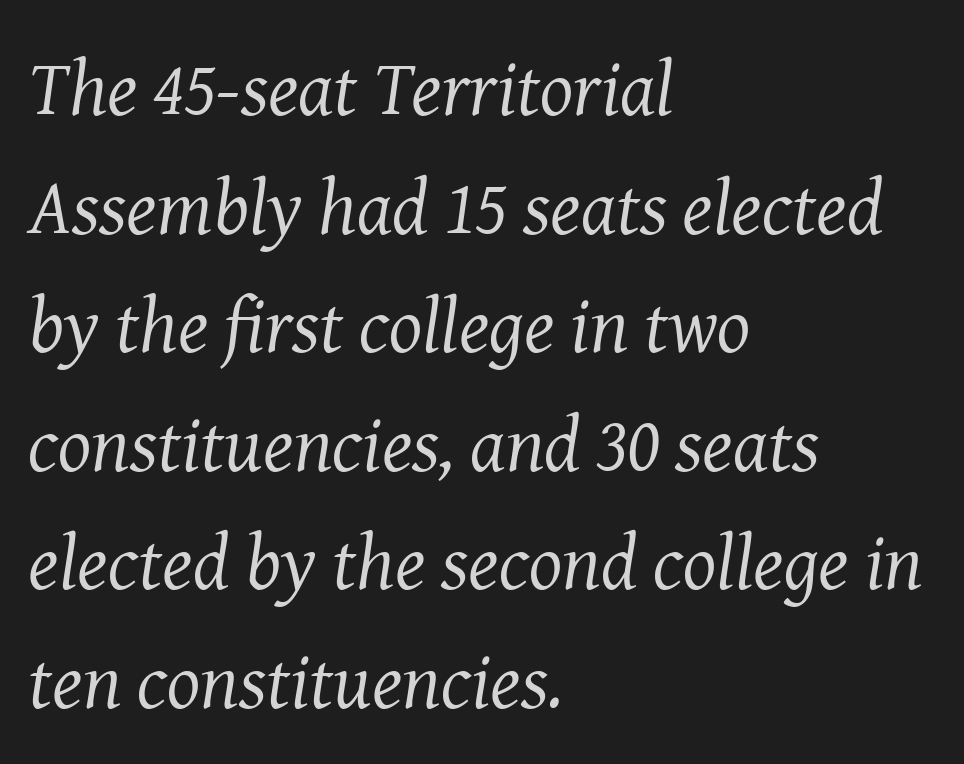
Stroke thickness stays within the range of a standard reading face or lighter. Designer's note — italics engaged. These lines are rendered in a variable-pitch font. The passage shown is not underscored anywhere. In terms of leading, this rendering sits right in the middle.
